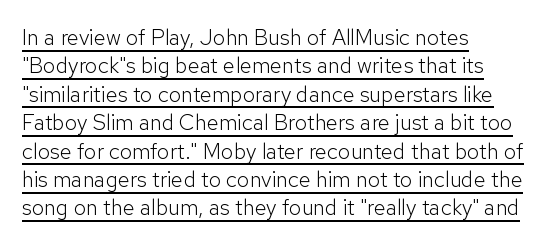
The text block is weighted toward the left margin, trailing off unevenly rightward. Characters follow at the spacing the type designer built in. Heaviness? Minimal to ordinary, like unemphasized prose. The string is rendered with underlining switched on. The axis of the letterforms is exactly vertical. The block of text has a typical density, with ordinary space between rows.
